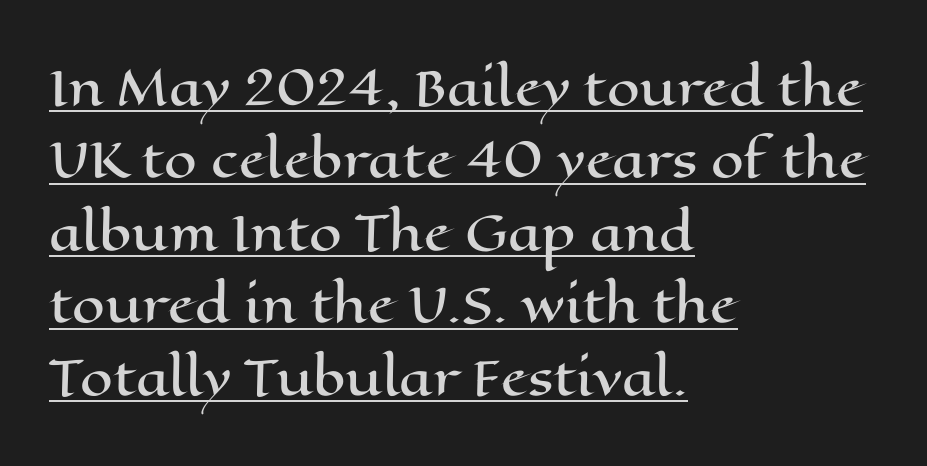
{"italic": "no", "width": "wide", "stroke_contrast": "high", "x_height": "medium", "monospaced": "no", "underline": "yes", "align": "left", "line_spacing": "normal", "line_spacing_ratio": 1.54, "letter_spacing": "normal", "letter_spacing_em": 0.0, "glyph_px": 47}
